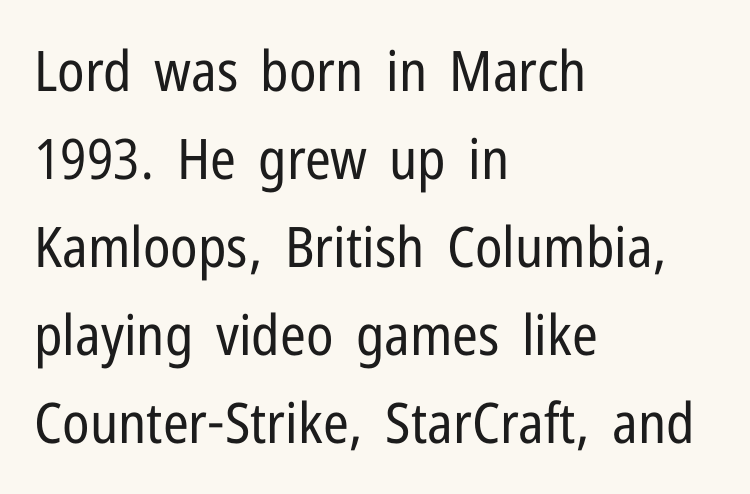
{"serif": "no", "italic": "no", "bold": "no", "weight": "regular", "width": "condensed", "stroke_contrast": "low", "x_height": "medium", "monospaced": "no", "underline": "no", "align": "left", "line_spacing": "normal", "line_spacing_ratio": 1.57, "letter_spacing": "normal", "letter_spacing_em": 0.0, "glyph_px": 56}
